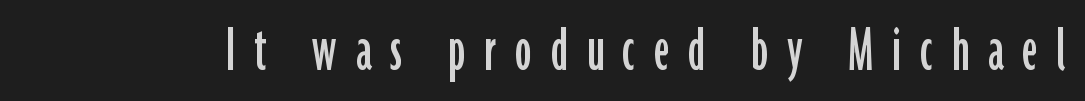
The image shows 67 px condensed sans-serif type, upright; set unusually wide letter spacing (+0.28 em), not underlined; low stroke contrast and a medium x-height.
